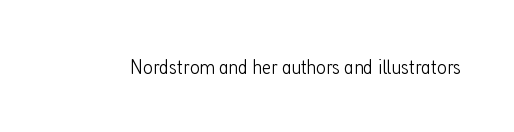
The image shows 21 px text type, upright; set normal letter spacing, not underlined.
